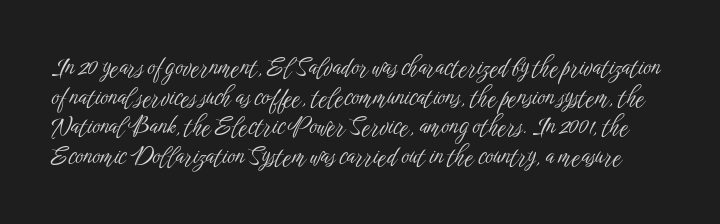
The image shows 24 px text type; set line spacing 1.23x, normal letter spacing, not underlined.
